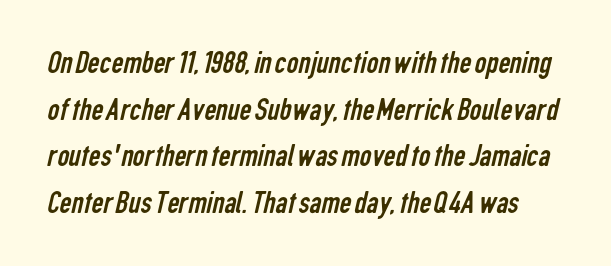
{"serif": "no", "bold": "no", "weight": "regular", "width": "condensed", "stroke_contrast": "low", "x_height": "medium", "monospaced": "no", "underline": "no", "line_spacing": "normal", "line_spacing_ratio": 1.41, "letter_spacing": "normal", "letter_spacing_em": 0.0, "glyph_px": 33}
